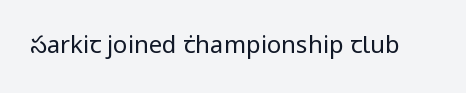
Q: Is the text bold? A: No.
Q: Is the text italic (slanted)? A: No, it is upright.
Q: Is the text underlined? A: No.
Q: Is the spacing between letters normal or unusually wide? A: Normal.
